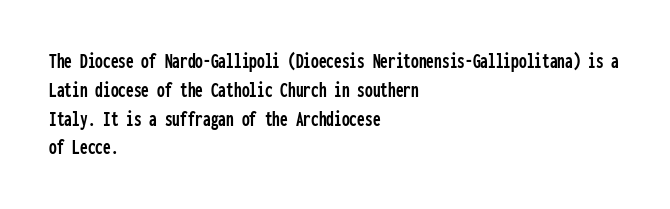
{"italic": "no", "underline": "no", "align": "left", "line_spacing": "normal", "line_spacing_ratio": 1.31, "letter_spacing": "normal", "letter_spacing_em": 0.0, "glyph_px": 22}
